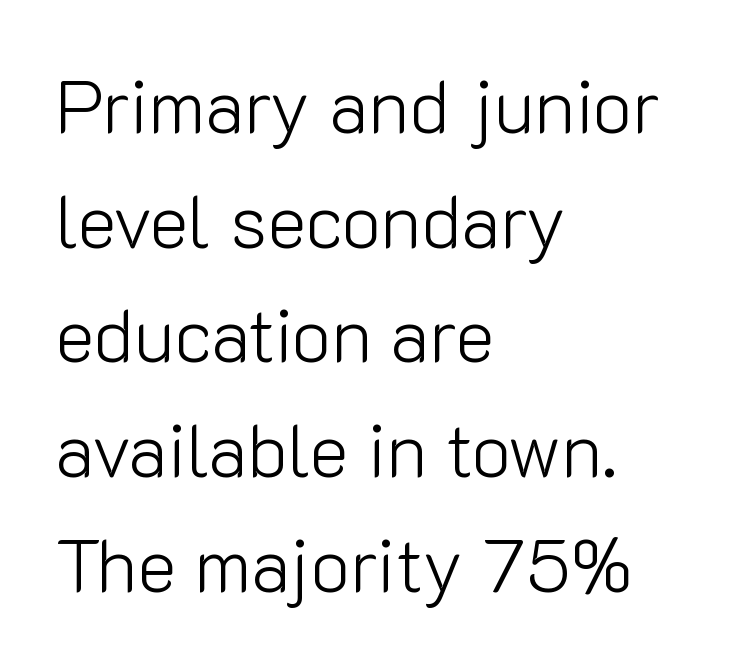
Q: Is the text bold? A: No.
Q: Is the text italic (slanted)? A: No, it is upright.
Q: Is the typeface a serif or a sans-serif typeface? A: Sans-serif.
Q: Is the text underlined? A: No.
Q: How is the paragraph aligned? A: Left-aligned.
Q: Is the spacing between letters normal or unusually wide? A: Normal.
Q: Is the spacing between lines tight, normal or loose? A: Normal.
Q: Width (condensed, normal, or wide)? A: Normal.
Q: Stroke contrast? A: Low.
Q: x-height? A: Medium.
Q: Monospaced? A: No.
